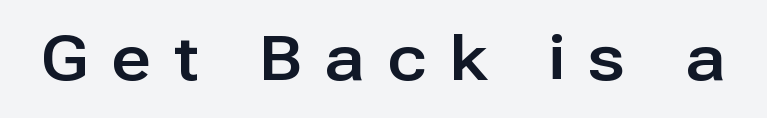
Here the glyphs are tracked loosely, breaking word shapes into spaced letters. A typesetter would label this face a sans. Each letter keeps its own natural width here, so spacing adapts to shape. It's the straight-up-and-down kind of type.
